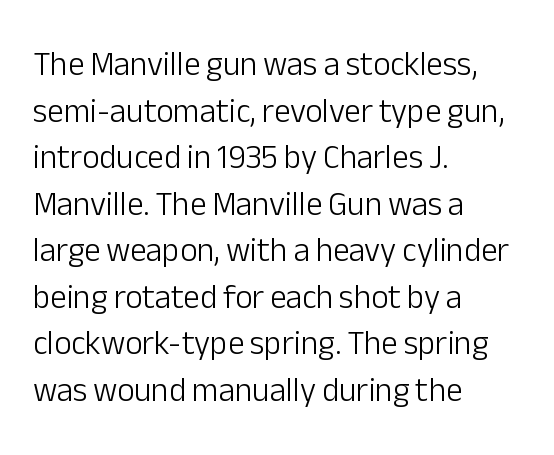
The image shows 33 px light sans-serif type, upright; set left-aligned, normal line spacing (1.41x), normal letter spacing, not underlined; low stroke contrast and a medium x-height.
